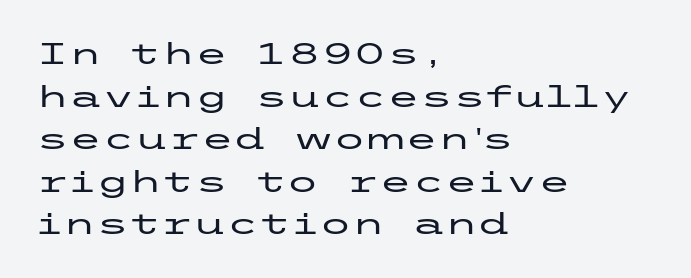
{"serif": "no", "italic": "no", "width": "wide", "stroke_contrast": "low", "x_height": "medium", "underline": "no", "align": "left", "line_spacing": "normal", "line_spacing_ratio": 1.42, "letter_spacing": "normal", "letter_spacing_em": 0.0, "glyph_px": 30}
